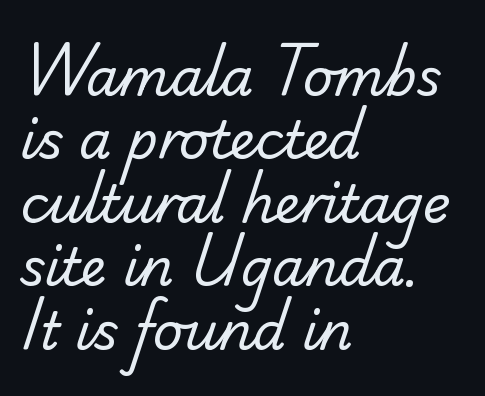
The type family on display is of the sans-serif kind. Underline: absent. Think standard paragraph weight, or any step lighter than that. Glyph-to-glyph distance matches everyday printed text.
